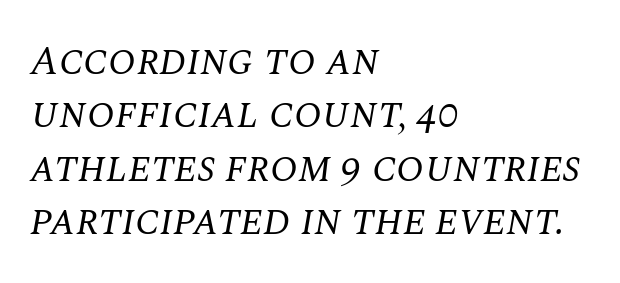
Q: Is the text bold? A: No.
Q: Is the text italic (slanted)? A: Yes, it leans right by about 10 degrees.
Q: Is the typeface a serif or a sans-serif typeface? A: Serif.
Q: Is the text underlined? A: No.
Q: How is the paragraph aligned? A: Left-aligned.
Q: Is the spacing between letters normal or unusually wide? A: Normal.
Q: Is the spacing between lines tight, normal or loose? A: Normal.
Q: Width (condensed, normal, or wide)? A: Normal.
Q: Stroke contrast? A: Medium.
Q: x-height? A: Large.
Q: Monospaced? A: No.
